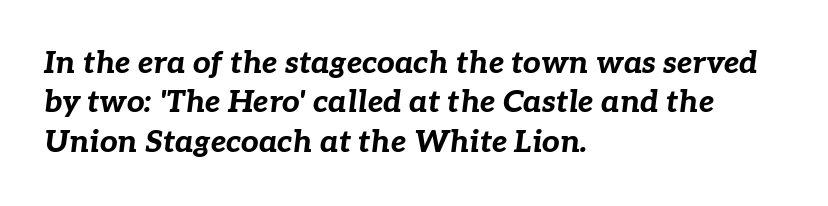
The area under the type is left untouched. Looks like regular typesetting: each glyph gets only the width it needs. The block of text has a typical density, with ordinary space between rows. Heavy, bold letterforms. Horizontally, the lines are justified to the leading edge only.
